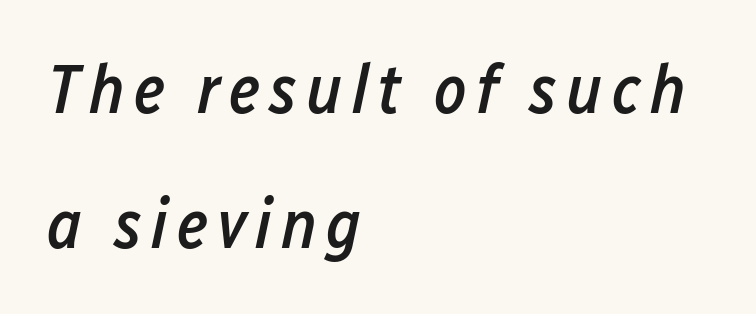
The image shows 69 px semibold, condensed type, italic (leaning right); set left-aligned, loose line spacing (1.96x), not underlined; low stroke contrast and a medium x-height.
